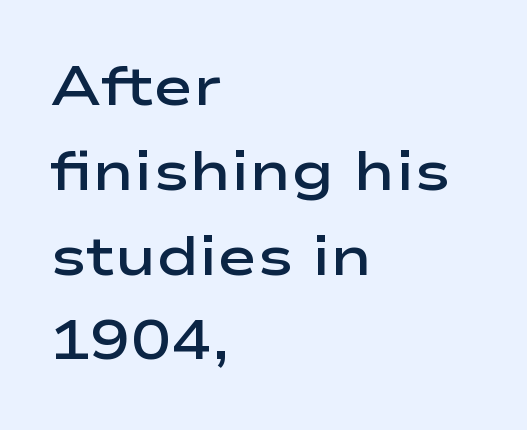
The image shows 54 px semibold, wide sans-serif type, upright; set left-aligned, normal line spacing (1.57x), normal letter spacing, not underlined; low stroke contrast and a medium x-height.
